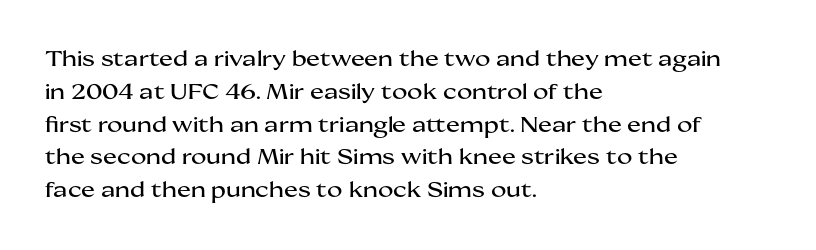
Whoever set this chose a conventional vertical rhythm. Quick note: not italic, upright. Only glyphs here, with clear space below each row. The horizontal fit of the characters is conventional and even. Notice how the passage keeps a crisp vertical edge on the left only.
